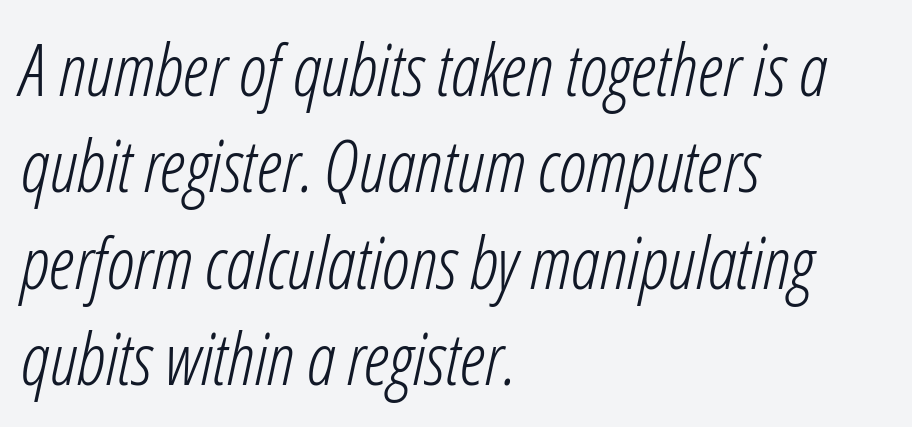
Q: Is the text bold? A: No.
Q: Is the text italic (slanted)? A: Yes, it leans right by about 12 degrees.
Q: Is the text underlined? A: No.
Q: How is the paragraph aligned? A: Left-aligned.
Q: Is the spacing between letters normal or unusually wide? A: Normal.
Q: Is the spacing between lines tight, normal or loose? A: Normal.
Q: Width (condensed, normal, or wide)? A: Condensed.
Q: Stroke contrast? A: Low.
Q: x-height? A: Medium.
Q: Monospaced? A: No.
